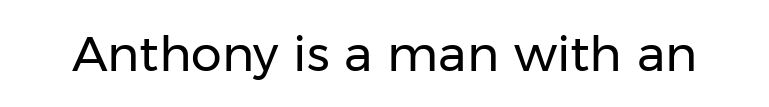
Q: Is the text bold? A: No.
Q: Is the text italic (slanted)? A: No, it is upright.
Q: Is the typeface a serif or a sans-serif typeface? A: Sans-serif.
Q: Is the text underlined? A: No.
Q: Is the spacing between letters normal or unusually wide? A: Normal.
Q: Width (condensed, normal, or wide)? A: Normal.
Q: Stroke contrast? A: Low.
Q: x-height? A: Medium.
Q: Monospaced? A: No.
